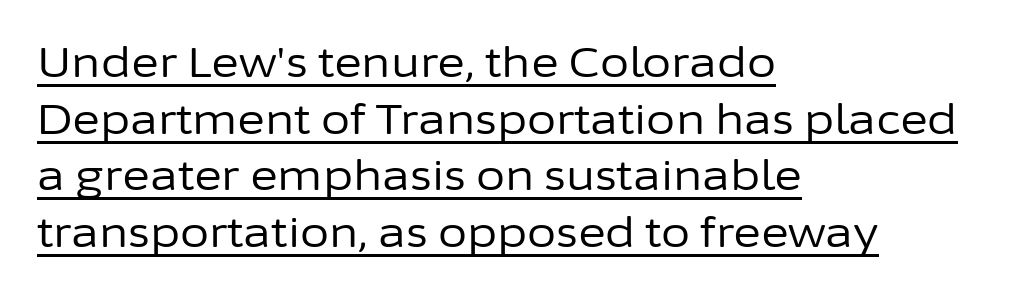
Counters stay open thanks to moderate or lighter strokes. The typesetter chose a ragged-right arrangement here. Letter spacing: default. I'd call this a sans setting — the letters go barefoot. Note the varied advance widths — an 'i' is clearly narrower than an 'm'. Vertical strokes here are truly vertical.
